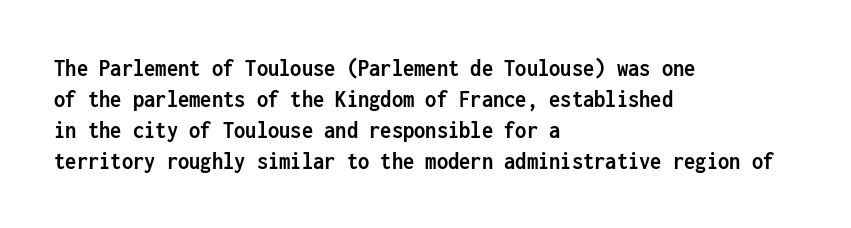
{"italic": "no", "bold": "yes", "underline": "no", "align": "left", "line_spacing_ratio": 1.24, "letter_spacing": "normal", "letter_spacing_em": 0.0, "glyph_px": 25}
